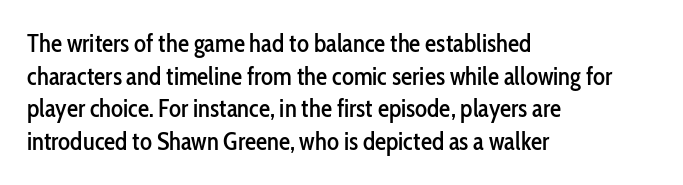
Q: Is the text italic (slanted)? A: No, it is upright.
Q: Is the text underlined? A: No.
Q: How is the paragraph aligned? A: Left-aligned.
Q: Is the spacing between letters normal or unusually wide? A: Normal.
Q: Is the spacing between lines tight, normal or loose? A: Normal.
